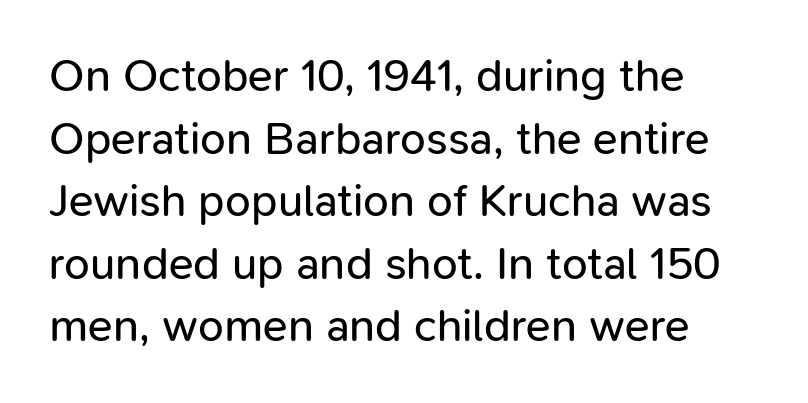
The image shows 46 px regular-weight sans-serif type, upright; set left-aligned, normal line spacing (1.36x), normal letter spacing, not underlined; low stroke contrast and a medium x-height.
